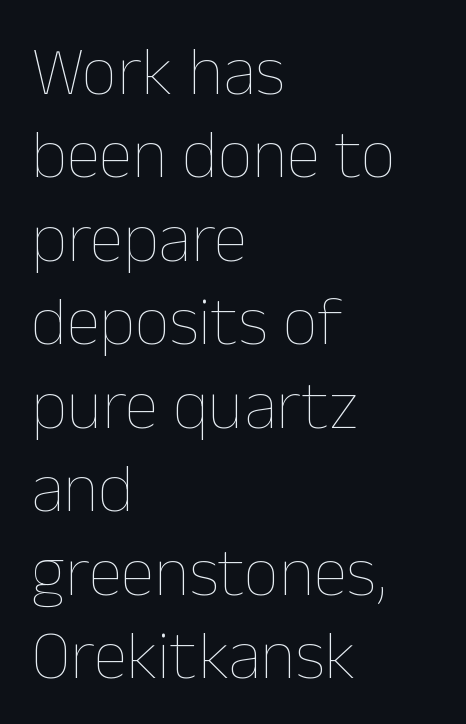
Q: Is the text bold? A: No.
Q: Is the text italic (slanted)? A: No, it is upright.
Q: Is the text underlined? A: No.
Q: How is the paragraph aligned? A: Left-aligned.
Q: Is the spacing between letters normal or unusually wide? A: Normal.
Q: Width (condensed, normal, or wide)? A: Normal.
Q: Stroke contrast? A: Low.
Q: x-height? A: Medium.
Q: Monospaced? A: No.
